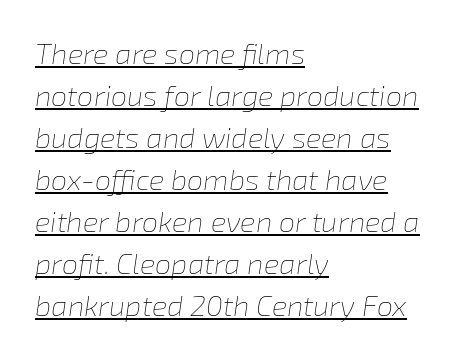
The image shows 29 px thin type, italic (leaning right); set left-aligned, normal line spacing (1.45x), normal letter spacing, underlined; low stroke contrast and a medium x-height.
